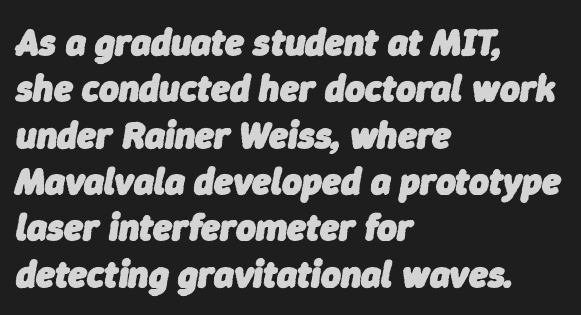
Q: Is the text bold? A: Yes.
Q: Is the text italic (slanted)? A: Yes, it leans right by about 9 degrees.
Q: Is the text underlined? A: No.
Q: How is the paragraph aligned? A: Left-aligned.
Q: Is the spacing between letters normal or unusually wide? A: Normal.
Q: Width (condensed, normal, or wide)? A: Normal.
Q: Stroke contrast? A: Low.
Q: x-height? A: Medium.
Q: Monospaced? A: No.
